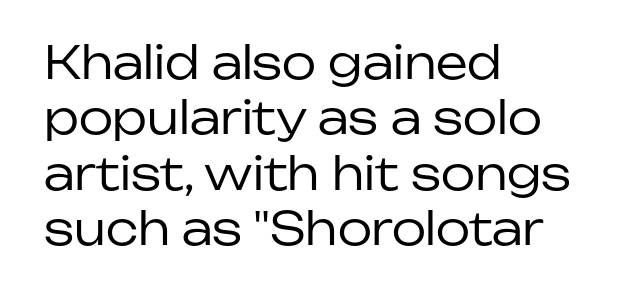
The image shows 45 px regular-weight sans-serif type, upright; set left-aligned, line spacing 1.23x, normal letter spacing, not underlined; low stroke contrast and a medium x-height.
